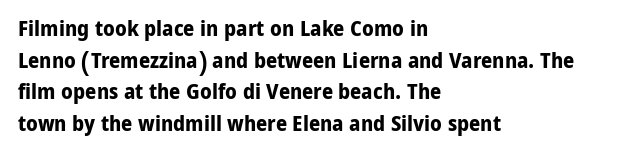
Q: Is the text bold? A: Yes.
Q: Is the text italic (slanted)? A: No, it is upright.
Q: Is the text underlined? A: No.
Q: How is the paragraph aligned? A: Left-aligned.
Q: Is the spacing between letters normal or unusually wide? A: Normal.
Q: Is the spacing between lines tight, normal or loose? A: Normal.
